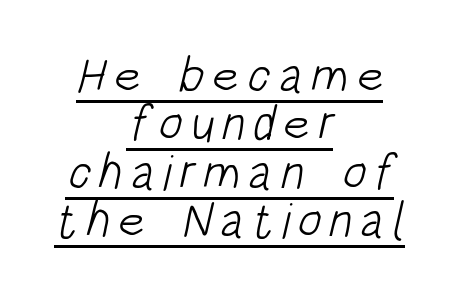
Q: Is the text bold? A: No.
Q: Is the typeface a serif or a sans-serif typeface? A: Sans-serif.
Q: Is the text underlined? A: Yes.
Q: How is the paragraph aligned? A: Centered.
Q: Is the spacing between lines tight, normal or loose? A: Tight.
Q: Width (condensed, normal, or wide)? A: Condensed.
Q: Stroke contrast? A: Low.
Q: x-height? A: Large.
Q: Monospaced? A: No.
